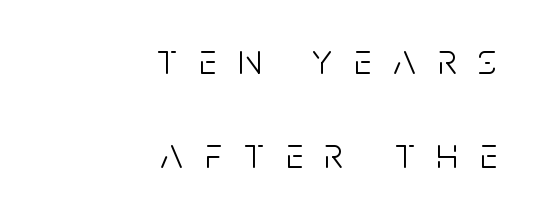
The image shows 44 px light, condensed sans-serif type, upright; set right-aligned, loose line spacing (2.14x), unusually wide letter spacing (+0.49 em), not underlined; low stroke contrast and a large x-height.
